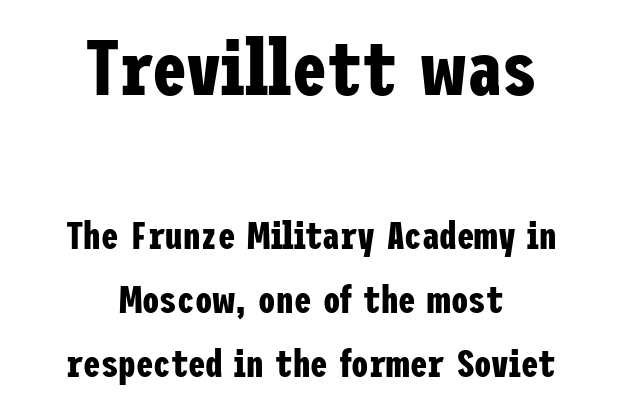
Q: Is the text bold? A: Yes.
Q: Is the text italic (slanted)? A: No, it is upright.
Q: Is the typeface a serif or a sans-serif typeface? A: Sans-serif.
Q: Is the text underlined? A: No.
Q: How is the paragraph aligned? A: Centered.
Q: Is the spacing between letters normal or unusually wide? A: Normal.
Q: Is the spacing between lines tight, normal or loose? A: Normal.
Q: Which block of text is set in a larger size, the first (top) or the second (bottom)? A: The first (top) one.
Q: Width (condensed, normal, or wide)? A: Condensed.
Q: Stroke contrast? A: Low.
Q: x-height? A: Medium.
